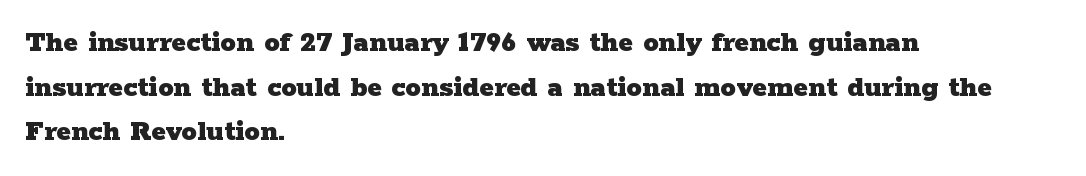
Q: Is the text bold? A: Yes.
Q: Is the text italic (slanted)? A: No, it is upright.
Q: Is the typeface a serif or a sans-serif typeface? A: Serif.
Q: Is the text underlined? A: No.
Q: How is the paragraph aligned? A: Left-aligned.
Q: Is the spacing between letters normal or unusually wide? A: Normal.
Q: Is the spacing between lines tight, normal or loose? A: Normal.
Q: Width (condensed, normal, or wide)? A: Wide.
Q: Stroke contrast? A: Low.
Q: x-height? A: Medium.
Q: Monospaced? A: No.
